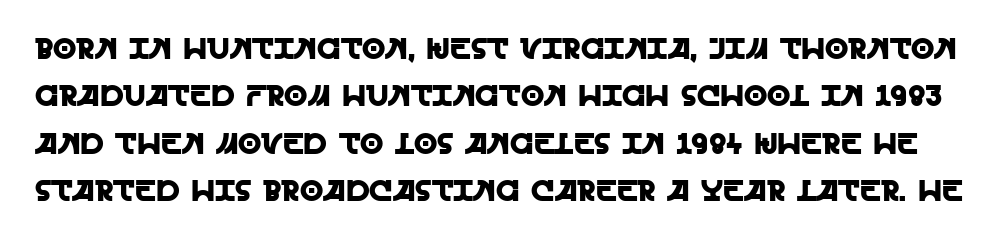
{"serif": "no", "italic": "no", "width": "normal", "x_height": "large", "monospaced": "no", "underline": "no", "line_spacing": "normal", "line_spacing_ratio": 1.58, "letter_spacing": "normal", "letter_spacing_em": 0.0, "glyph_px": 30}
